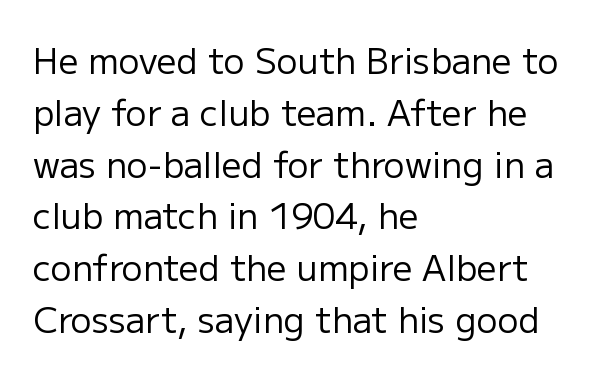
Type without underlining. Think of a printed novel: that variable character pitch is what you see here. Nope, not italic — everything's standing straight. The rendering anchors every line to the left-hand side. The font family rendered here belongs to the sans-serif group. The passage shown stacks its lines at a standard gap.
